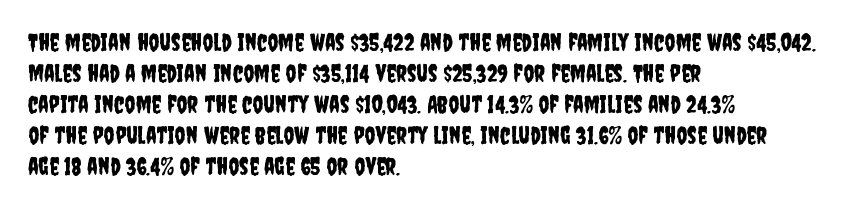
Q: Is the text italic (slanted)? A: No, it is upright.
Q: Is the text underlined? A: No.
Q: How is the paragraph aligned? A: Left-aligned.
Q: Is the spacing between letters normal or unusually wide? A: Normal.
Q: Is the spacing between lines tight, normal or loose? A: Normal.
